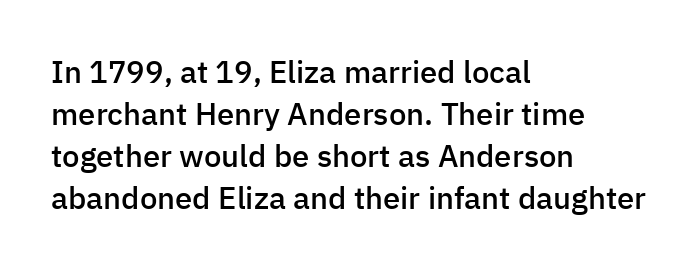
Q: Is the text bold? A: Semi-bold.
Q: Is the text italic (slanted)? A: No, it is upright.
Q: Is the typeface a serif or a sans-serif typeface? A: Sans-serif.
Q: Is the text underlined? A: No.
Q: How is the paragraph aligned? A: Left-aligned.
Q: Is the spacing between letters normal or unusually wide? A: Normal.
Q: Is the spacing between lines tight, normal or loose? A: Normal.
Q: Width (condensed, normal, or wide)? A: Normal.
Q: Stroke contrast? A: Low.
Q: x-height? A: Medium.
Q: Monospaced? A: No.
